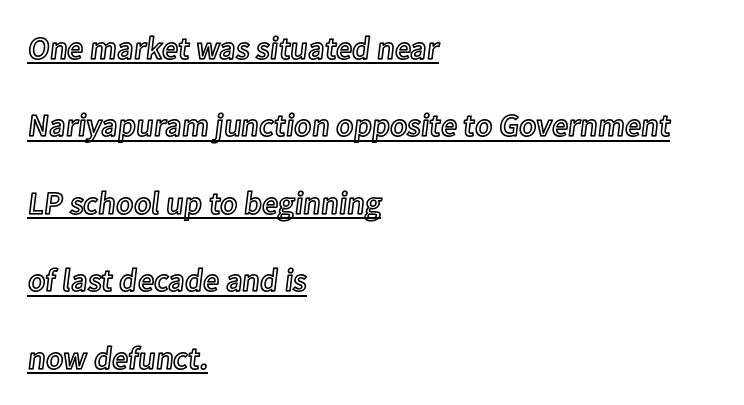
{"width": "normal", "x_height": "medium", "monospaced": "no", "underline": "yes", "align": "left", "line_spacing": "loose", "line_spacing_ratio": 2.42, "letter_spacing": "normal", "letter_spacing_em": 0.0, "glyph_px": 32}
